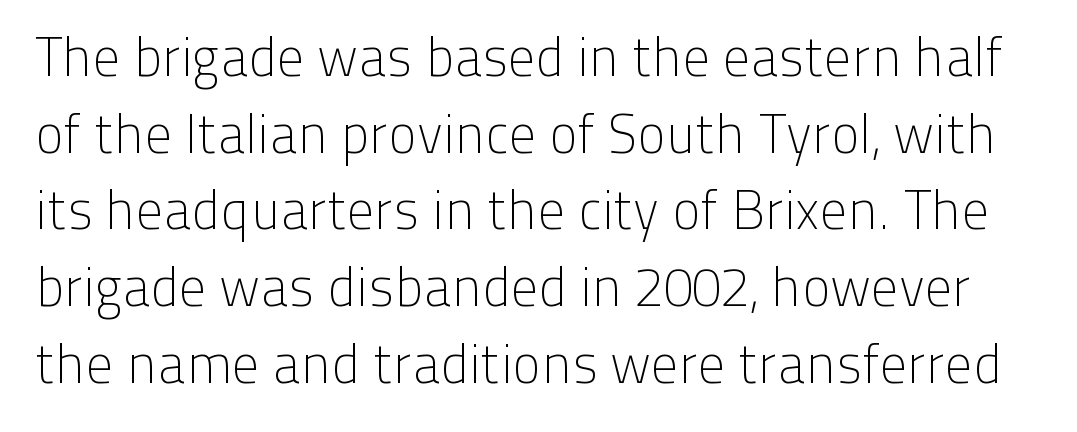
The image shows 54 px light sans-serif type, upright; set normal line spacing (1.42x), normal letter spacing, not underlined; low stroke contrast and a medium x-height.
